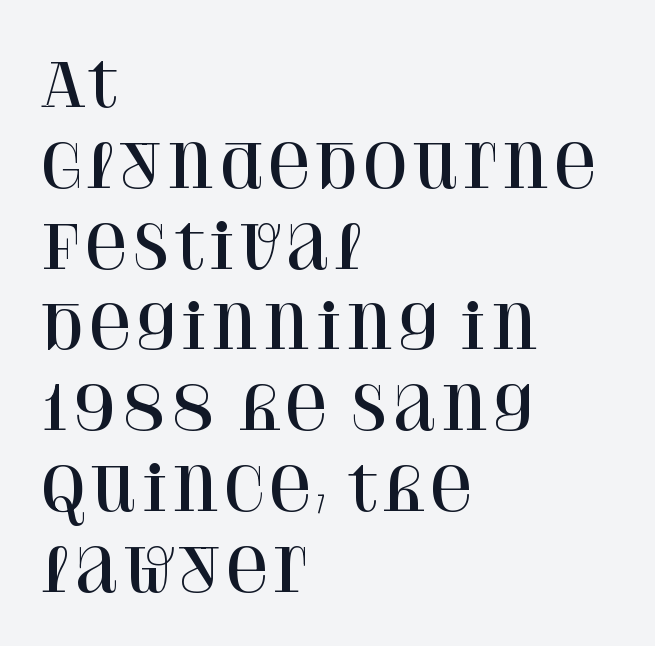
Leading matches the norm, producing a regular column. Anything drawn beneath the words? Only blank space. Short and long lines alike share a common starting point at left. The typography opts for an upright posture over an oblique one. I'd call this a serif setting — the letters wear small feet.
